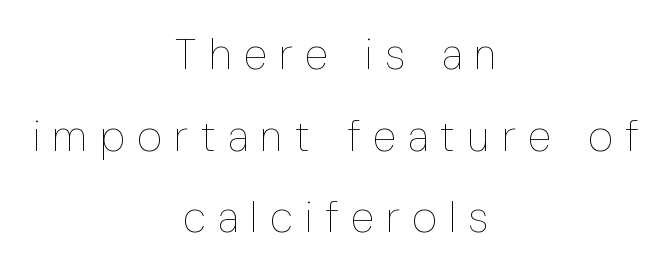
The image shows 43 px thin, condensed type, upright; set centered, loose line spacing (1.9x), unusually wide letter spacing (+0.29 em), not underlined; low stroke contrast and a medium x-height.
